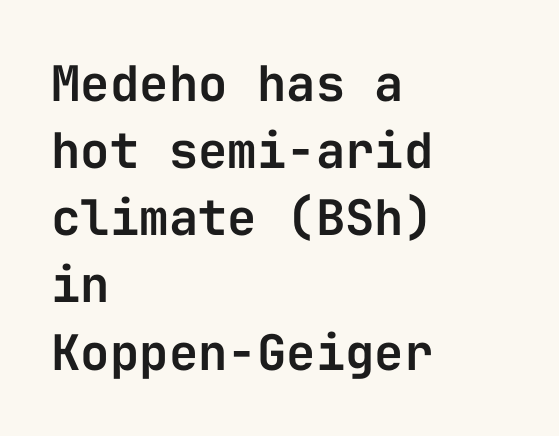
{"serif": "no", "italic": "no", "width": "normal", "stroke_contrast": "low", "x_height": "medium", "monospaced": "yes", "underline": "no", "align": "left", "line_spacing": "normal", "line_spacing_ratio": 1.37, "letter_spacing": "normal", "letter_spacing_em": 0.0, "glyph_px": 49}
